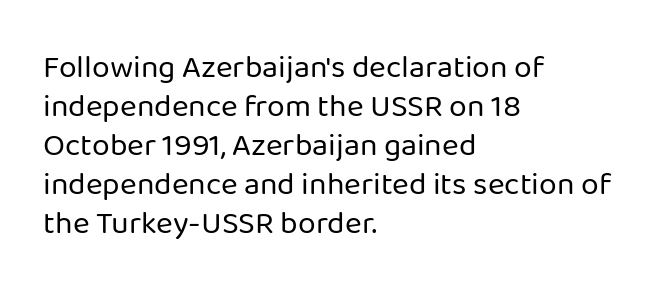
The lettering stays uniformly vertical, giving the passage a roman look. Observe the ordinary spacing: letters are neighbours, not strangers. The foot of each line stays bare and open. The passage is arranged the way most books set body copy — flush left. Stem width sits at or under what a default text font uses. Is this a fixed-width face? No — the glyphs have proportional, varying widths.
